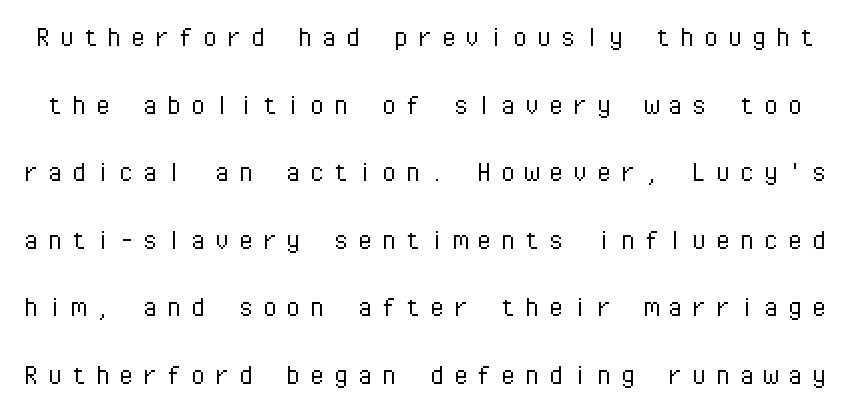
The image shows 31 px light sans-serif type, upright, monospaced; set loose line spacing (2.18x), unusually wide letter spacing (+0.27 em), not underlined; low stroke contrast and a medium x-height.
